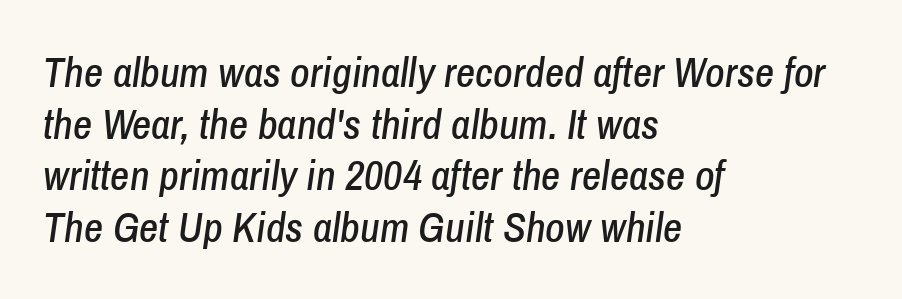
Q: Is the text italic (slanted)? A: Yes, it leans right by about 8 degrees.
Q: Is the text underlined? A: No.
Q: How is the paragraph aligned? A: Left-aligned.
Q: Is the spacing between letters normal or unusually wide? A: Normal.
Q: Width (condensed, normal, or wide)? A: Condensed.
Q: Stroke contrast? A: Low.
Q: x-height? A: Medium.
Q: Monospaced? A: No.
